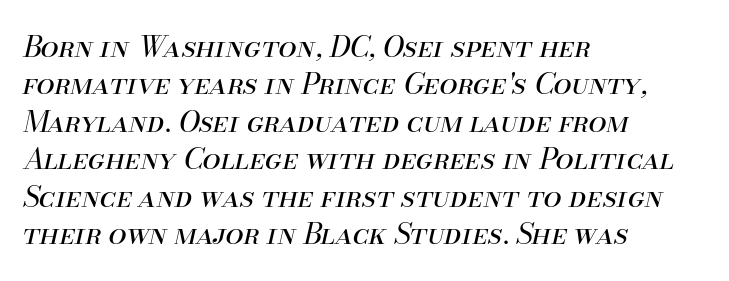
The leading is moderate, giving the passage an even texture. Words float on clear page, feet unadorned. The paragraph has a hard left edge and a soft right edge. The rendering uses natural spacing where letterforms have individual widths. The letterforms sit at book weight or below. Glyph-to-glyph distance matches everyday printed text.
